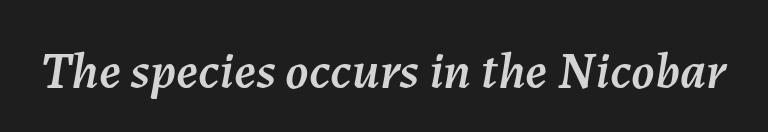
{"italic": "yes", "lean": "right", "slant_degrees": 7, "width": "normal", "stroke_contrast": "medium", "x_height": "medium", "monospaced": "no", "underline": "no", "letter_spacing": "normal", "letter_spacing_em": 0.0, "glyph_px": 52}
